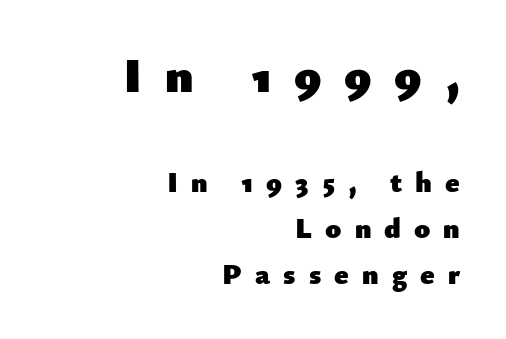
The image shows 50 px heavy sans-serif type, upright; set right-aligned, normal line spacing (1.58x), unusually wide letter spacing (+0.45 em), not underlined; the first (top) block is 1.72x larger; low stroke contrast and a small x-height.
